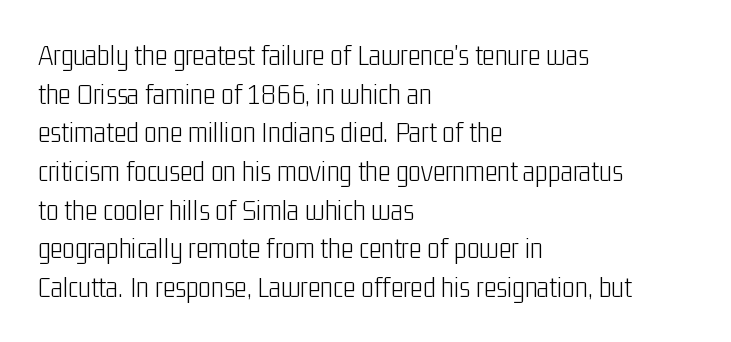
Q: Is the text bold? A: No.
Q: Is the text italic (slanted)? A: No, it is upright.
Q: Is the typeface a serif or a sans-serif typeface? A: Sans-serif.
Q: Is the text underlined? A: No.
Q: How is the paragraph aligned? A: Left-aligned.
Q: Is the spacing between letters normal or unusually wide? A: Normal.
Q: Is the spacing between lines tight, normal or loose? A: Normal.
Q: Width (condensed, normal, or wide)? A: Condensed.
Q: Stroke contrast? A: Low.
Q: x-height? A: Medium.
Q: Monospaced? A: No.
